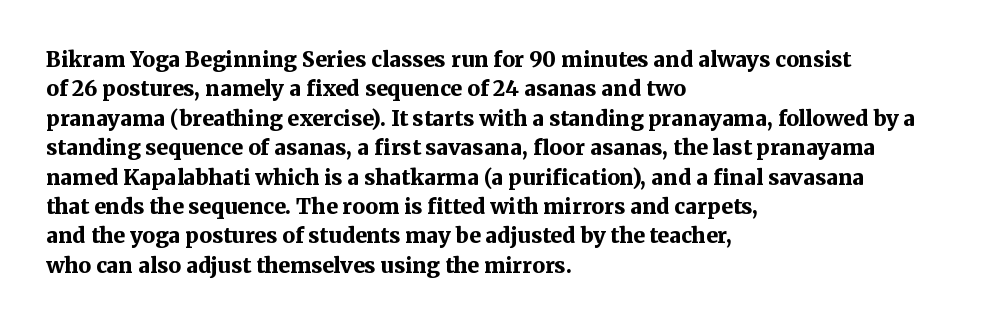
The image shows 21 px bold type, upright; set left-aligned, normal line spacing (1.4x), normal letter spacing, not underlined.
